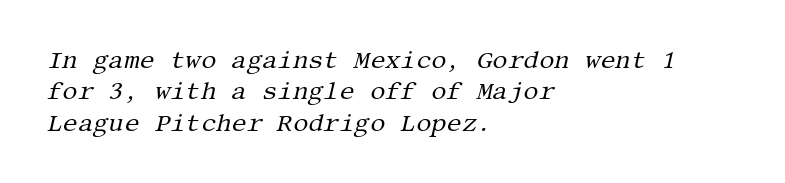
The image shows 24 px text type, italic (leaning right); set left-aligned, normal line spacing (1.31x), normal letter spacing, not underlined.
